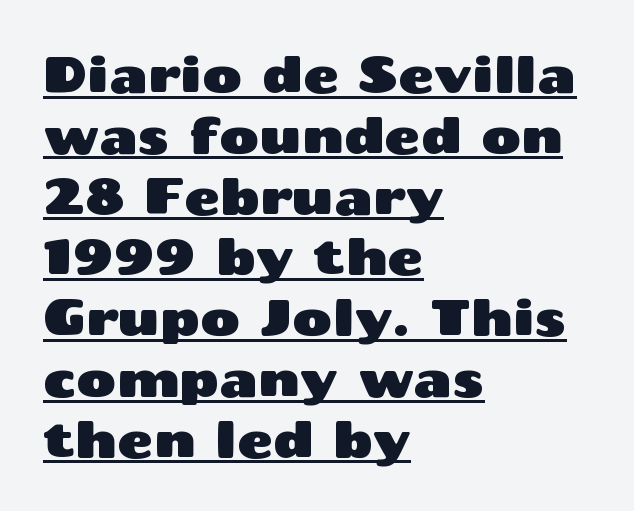
Q: Is the text italic (slanted)? A: No, it is upright.
Q: Is the typeface a serif or a sans-serif typeface? A: Sans-serif.
Q: Is the text underlined? A: Yes.
Q: How is the paragraph aligned? A: Left-aligned.
Q: Is the spacing between letters normal or unusually wide? A: Normal.
Q: Width (condensed, normal, or wide)? A: Wide.
Q: Stroke contrast? A: Medium.
Q: x-height? A: Medium.
Q: Monospaced? A: No.
